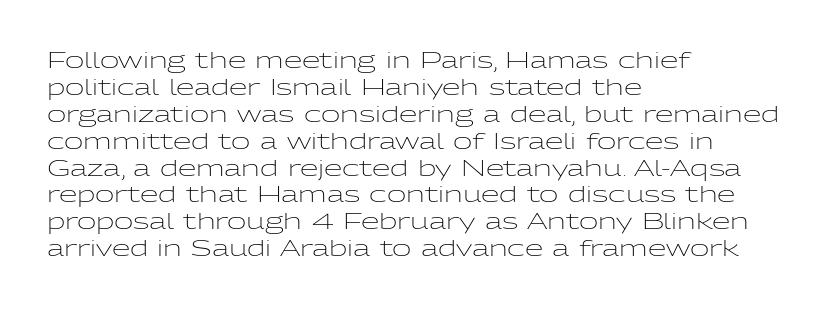
These lines keep a tight, regular rhythm from letter to letter. The rows are spaced the way most documents space them. Nothing heavy about these letters — not bold at all. A roman cut, with each character standing at attention. Check under the words: just untouched page. All the whitespace from short lines collects on the right.
